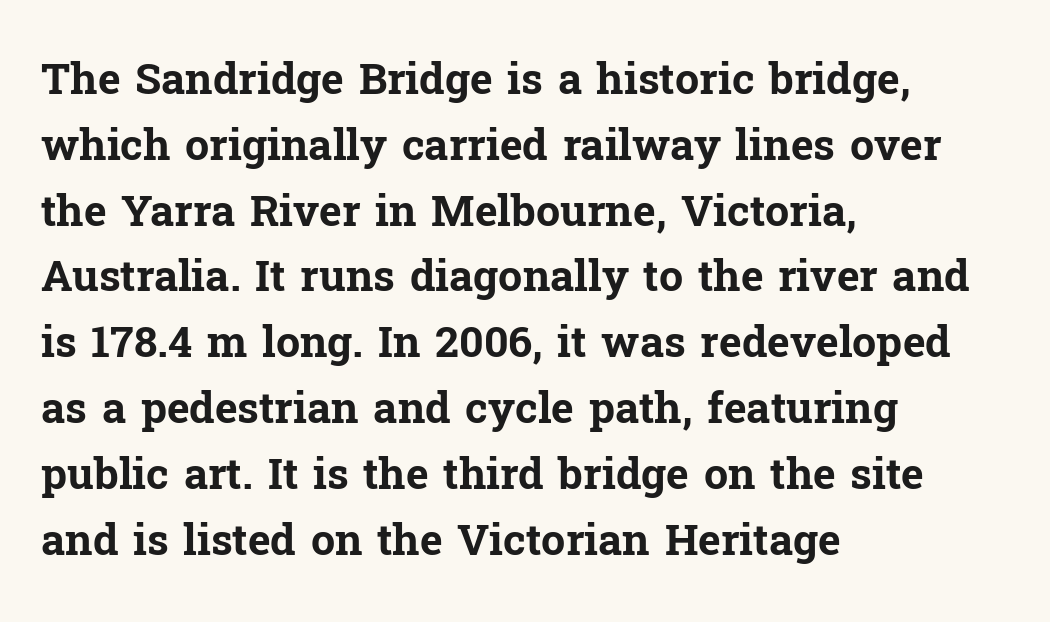
{"serif": "yes", "italic": "no", "bold": "yes", "weight": "bold", "width": "normal", "stroke_contrast": "low", "x_height": "medium", "monospaced": "no", "underline": "no", "align": "left", "line_spacing": "normal", "line_spacing_ratio": 1.53, "letter_spacing": "normal", "letter_spacing_em": 0.0, "glyph_px": 43}
